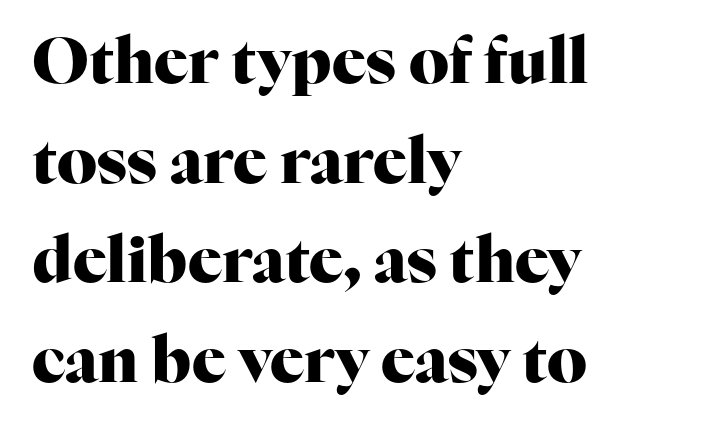
Q: Is the text bold? A: Yes.
Q: Is the text italic (slanted)? A: No, it is upright.
Q: Is the typeface a serif or a sans-serif typeface? A: Serif.
Q: Is the text underlined? A: No.
Q: How is the paragraph aligned? A: Left-aligned.
Q: Is the spacing between letters normal or unusually wide? A: Normal.
Q: Is the spacing between lines tight, normal or loose? A: Normal.
Q: Width (condensed, normal, or wide)? A: Normal.
Q: Stroke contrast? A: High.
Q: x-height? A: Medium.
Q: Monospaced? A: No.
